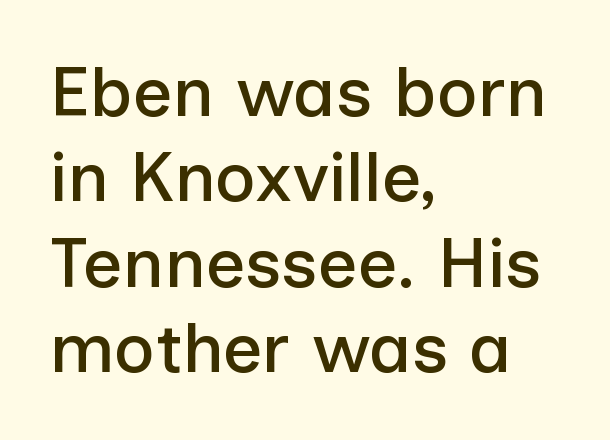
{"serif": "no", "italic": "no", "width": "normal", "stroke_contrast": "low", "x_height": "medium", "monospaced": "no", "underline": "no", "align": "left", "line_spacing_ratio": 1.22, "letter_spacing": "normal", "letter_spacing_em": 0.0, "glyph_px": 70}
